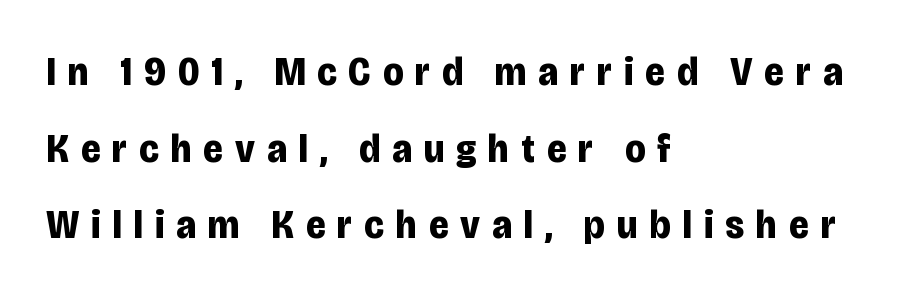
{"serif": "no", "italic": "no", "bold": "yes", "weight": "bold", "width": "condensed", "stroke_contrast": "low", "x_height": "large", "monospaced": "no", "underline": "no", "align": "left", "line_spacing_ratio": 1.87, "letter_spacing": "wide", "letter_spacing_em": 0.29, "glyph_px": 41}
